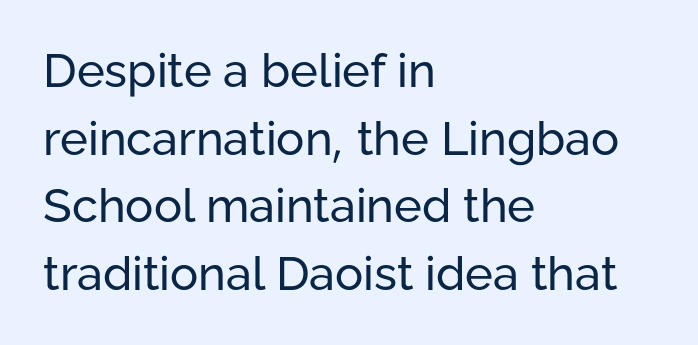
Counters stay open thanks to moderate or lighter strokes. Where is the straight margin? On the left. Descenders are the only things crossing below the line. The passage shown is typeset with a sans-serif family. A typesetter would call this zero additional tracking.
